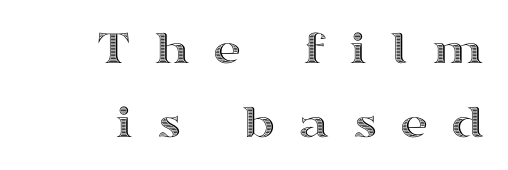
The face used here is proportionally spaced, like ordinary book or web type. A flush-right, rag-left setting is used for this passage. Leading matches the norm, producing a regular column. Designer's note — italics off, roman on. How are the letters spaced? Widely, with obvious added tracking.
